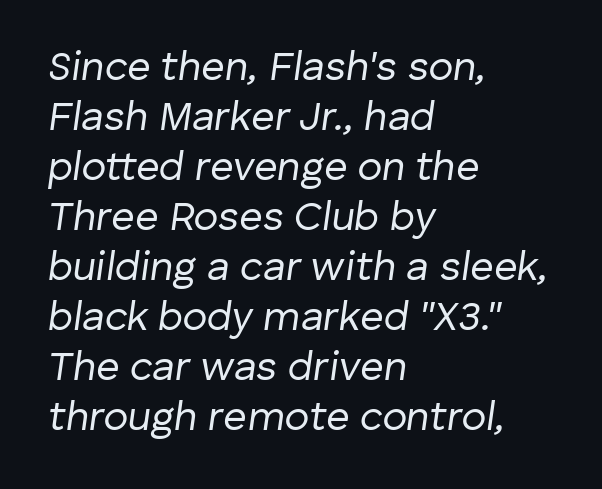
Caption: multi-line text, flush left, ragged right. There is no visible air inserted between adjacent glyphs. This is not heavy type; no bold has been used. Slant detected: the letters are inclined. The face used here is proportionally spaced, like ordinary book or web type. Any mark beneath the type? The region is blank.
